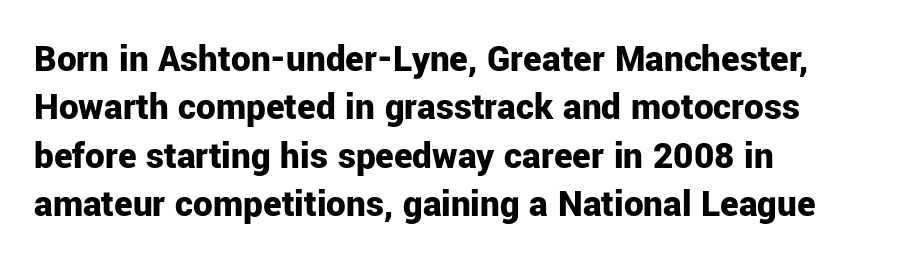
The gap between lines stays unmarked. Nothing unusual about the tracking: characters are spaced as the font intends. Looks like regular typesetting: each glyph gets only the width it needs. In terms of letterform style, serifs are entirely absent.
